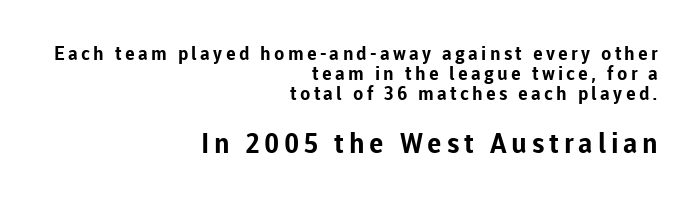
The image shows 28 px bold sans-serif type, upright; set right-aligned, tight line spacing (1.06x), not underlined; the second (bottom) block is 1.47x larger; low stroke contrast and a medium x-height.
